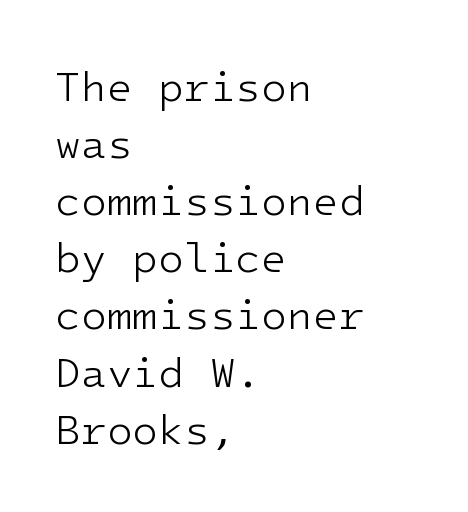
The image shows 42 px light sans-serif type, upright; set left-aligned, normal line spacing (1.36x), normal letter spacing, not underlined; low stroke contrast and a medium x-height.
